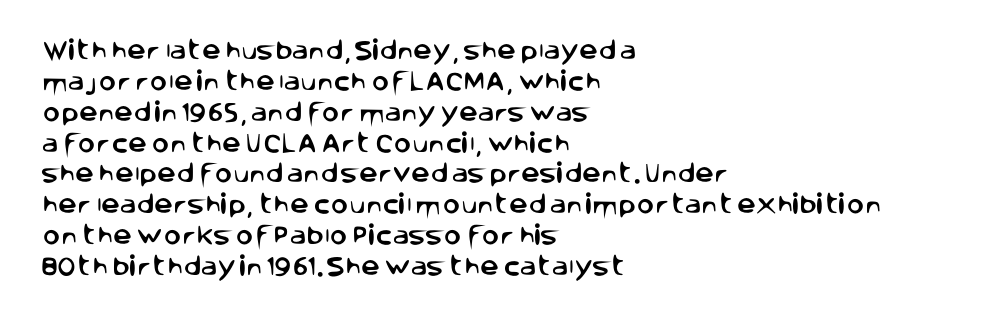
There is no visible air inserted between adjacent glyphs. Alignment: flush left. The words here are not underlined. The axis of the letterforms is exactly vertical. The designer left line spacing at the default.
